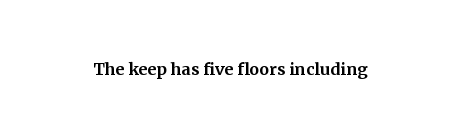
{"italic": "no", "underline": "no", "letter_spacing": "normal", "letter_spacing_em": 0.0, "glyph_px": 22}
